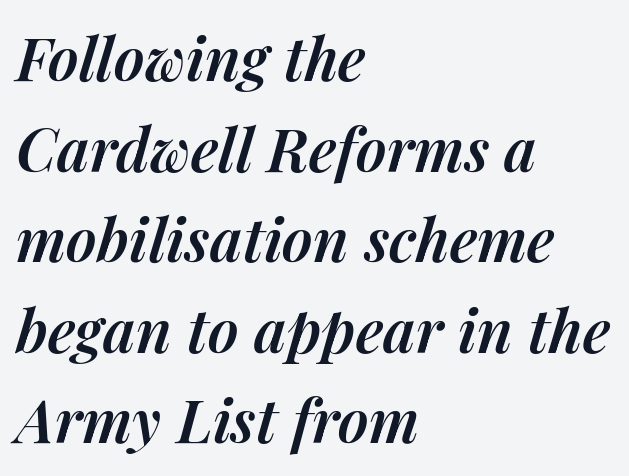
{"italic": "yes", "lean": "right", "slant_degrees": 14, "bold": "semi", "weight": "semibold", "width": "normal", "stroke_contrast": "medium", "x_height": "medium", "monospaced": "no", "underline": "no", "align": "left", "line_spacing": "normal", "line_spacing_ratio": 1.51, "letter_spacing": "normal", "letter_spacing_em": 0.0, "glyph_px": 60}
